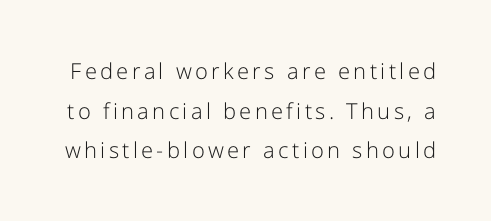
Q: Is the text bold? A: No.
Q: Is the text italic (slanted)? A: No, it is upright.
Q: Is the text underlined? A: No.
